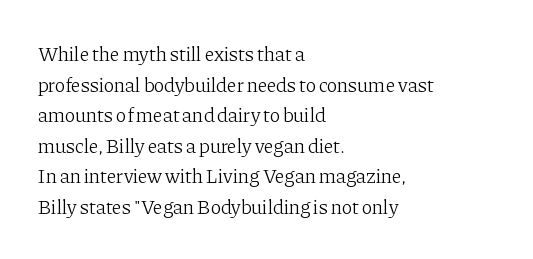
{"italic": "no", "bold": "no", "underline": "no", "align": "left", "line_spacing": "normal", "line_spacing_ratio": 1.53, "letter_spacing": "normal", "letter_spacing_em": 0.0, "glyph_px": 20}
